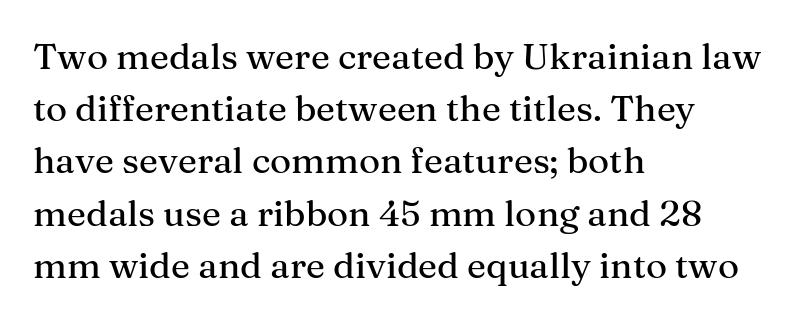
Q: Is the text italic (slanted)? A: No, it is upright.
Q: Is the typeface a serif or a sans-serif typeface? A: Serif.
Q: Is the text underlined? A: No.
Q: How is the paragraph aligned? A: Left-aligned.
Q: Is the spacing between letters normal or unusually wide? A: Normal.
Q: Is the spacing between lines tight, normal or loose? A: Normal.
Q: Width (condensed, normal, or wide)? A: Normal.
Q: Stroke contrast? A: Medium.
Q: x-height? A: Medium.
Q: Monospaced? A: No.
